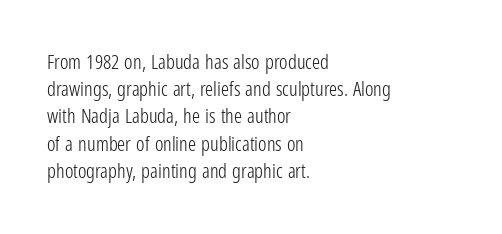
The text block is weighted toward the left margin, trailing off unevenly rightward. Summary of vertical rhythm: regular, with standard interline spacing. Spacing between characters is what you'd get straight out of the box. The letterforms sit at book weight or below.
